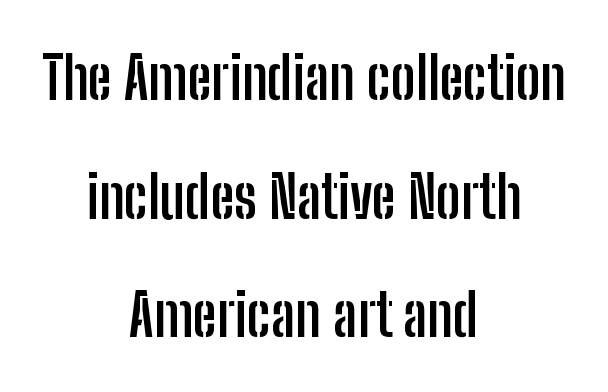
As a designer I'd log this as weight 700, bold. Note the varied advance widths — an 'i' is clearly narrower than an 'm'. The letters stand straight up with perfectly vertical stems. The typeface chosen for these lines omits serifs.
